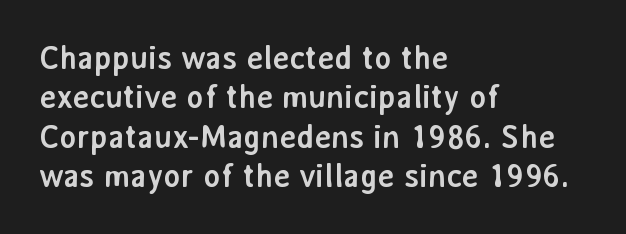
{"serif": "no", "italic": "no", "bold": "yes", "weight": "semibold", "width": "normal", "stroke_contrast": "low", "x_height": "medium", "monospaced": "no", "underline": "no", "align": "left", "line_spacing_ratio": 1.23, "letter_spacing": "normal", "letter_spacing_em": 0.0, "glyph_px": 32}
